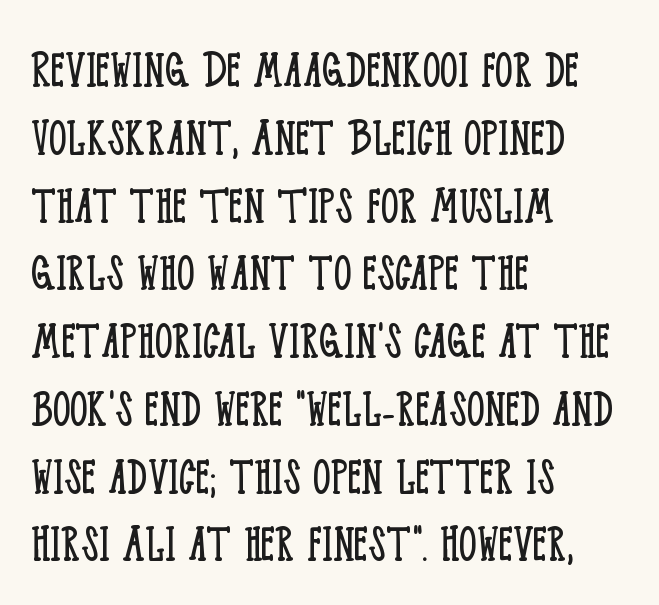
The image shows 56 px light, condensed serif type, upright; set left-aligned, line spacing 1.21x, normal letter spacing, not underlined; low stroke contrast and a large x-height.
